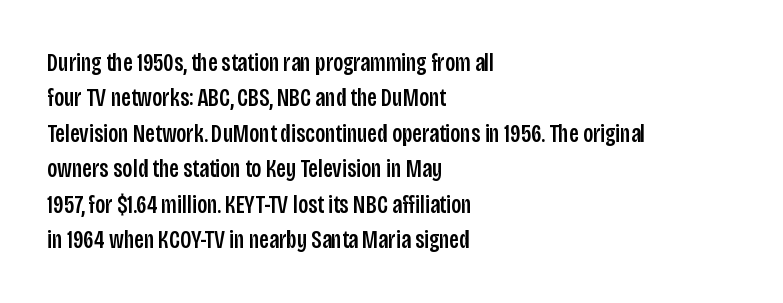
The image shows 25 px text type, upright; set left-aligned, normal line spacing (1.42x), normal letter spacing, not underlined.
